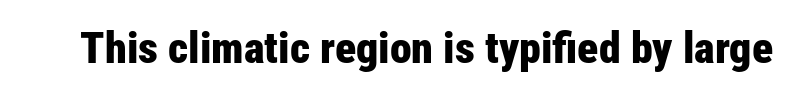
{"serif": "no", "italic": "no", "bold": "yes", "weight": "bold", "width": "condensed", "stroke_contrast": "low", "x_height": "medium", "monospaced": "no", "underline": "no", "letter_spacing": "normal", "letter_spacing_em": 0.0, "glyph_px": 44}
